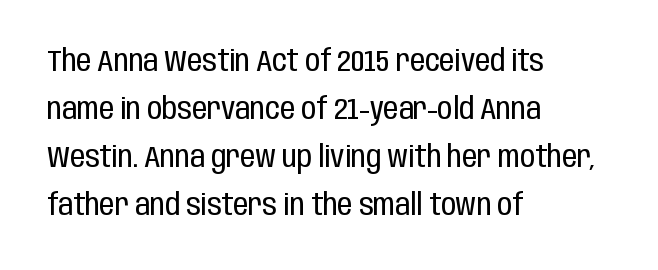
The image shows 30 px regular-weight, condensed sans-serif type, upright; set left-aligned, normal line spacing (1.6x), normal letter spacing, not underlined; low stroke contrast and a large x-height.
